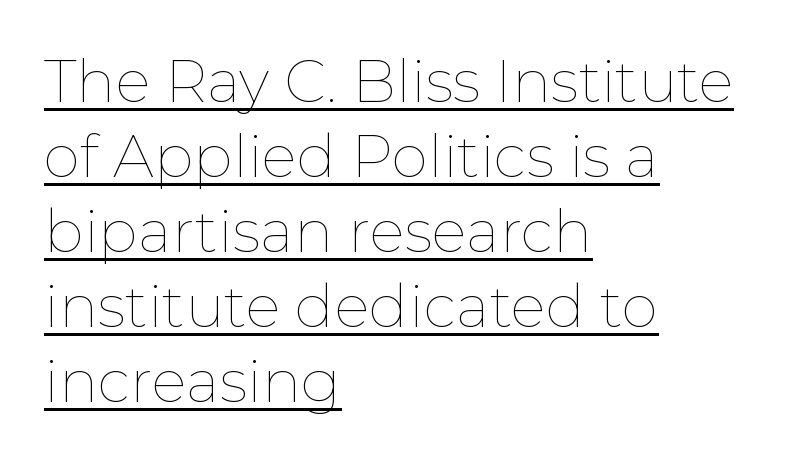
Q: Is the text bold? A: No.
Q: Is the text italic (slanted)? A: No, it is upright.
Q: Is the text underlined? A: Yes.
Q: How is the paragraph aligned? A: Left-aligned.
Q: Is the spacing between letters normal or unusually wide? A: Normal.
Q: Is the spacing between lines tight, normal or loose? A: Normal.
Q: Width (condensed, normal, or wide)? A: Normal.
Q: Stroke contrast? A: Low.
Q: x-height? A: Medium.
Q: Monospaced? A: No.
